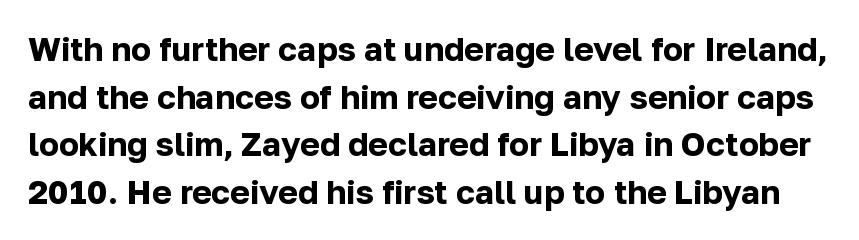
This sample has the flowing, uneven cadence of proportional lettering. The type is set solid horizontally, with unmodified tracking. Posture: straight, roman, zero tilt. Just letters on the line, the space beneath them empty.
